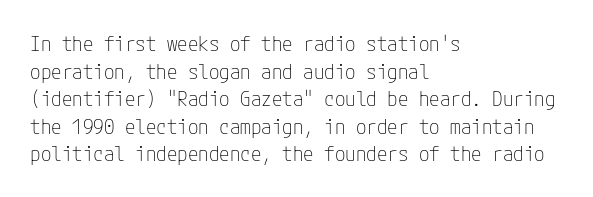
The image shows 21 px text type, upright; set left-aligned, normal line spacing (1.31x), normal letter spacing, not underlined.
